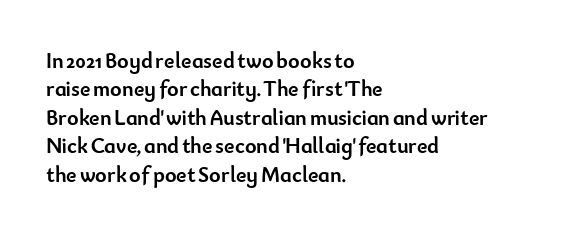
The image shows 22 px bold type, upright; set left-aligned, normal line spacing (1.29x), normal letter spacing, not underlined.
